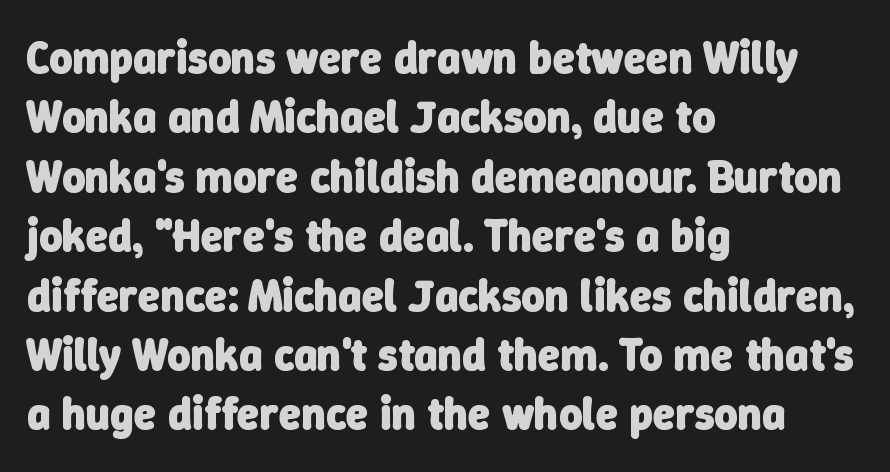
{"serif": "no", "bold": "yes", "weight": "heavy", "width": "normal", "stroke_contrast": "low", "x_height": "medium", "monospaced": "no", "underline": "no", "align": "left", "line_spacing": "normal", "line_spacing_ratio": 1.32, "letter_spacing": "normal", "letter_spacing_em": 0.0, "glyph_px": 45}
